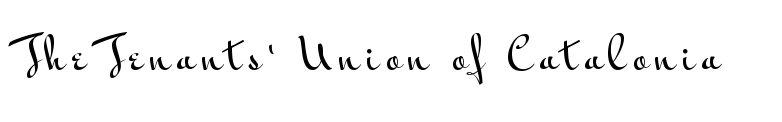
Q: Is the text italic (slanted)? A: Yes.
Q: Is the typeface a serif or a sans-serif typeface? A: Sans-serif.
Q: Is the text underlined? A: No.
Q: Width (condensed, normal, or wide)? A: Wide.
Q: Stroke contrast? A: Medium.
Q: x-height? A: Small.
Q: Monospaced? A: No.
